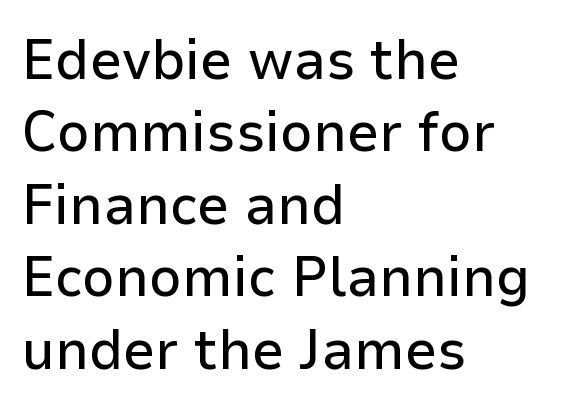
Q: Is the text italic (slanted)? A: No, it is upright.
Q: Is the typeface a serif or a sans-serif typeface? A: Sans-serif.
Q: Is the text underlined? A: No.
Q: How is the paragraph aligned? A: Left-aligned.
Q: Is the spacing between letters normal or unusually wide? A: Normal.
Q: Is the spacing between lines tight, normal or loose? A: Normal.
Q: Width (condensed, normal, or wide)? A: Normal.
Q: Stroke contrast? A: Low.
Q: x-height? A: Medium.
Q: Monospaced? A: No.
